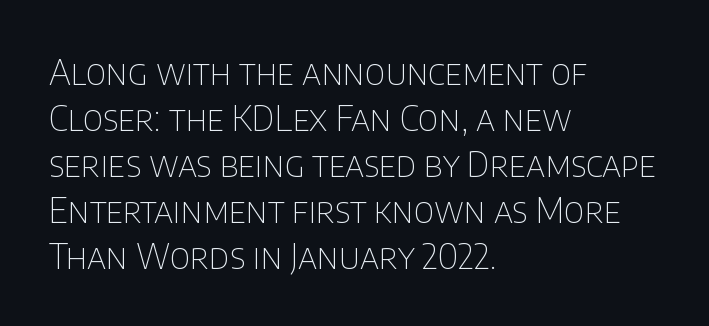
Rule under the text: the space is simply empty. What's the leading like? Ordinary, nothing unusual. The designer went with a sans here, leaving each stem footless. The letterforms sit at book weight or below. Italic: no, the glyphs are upright roman.
